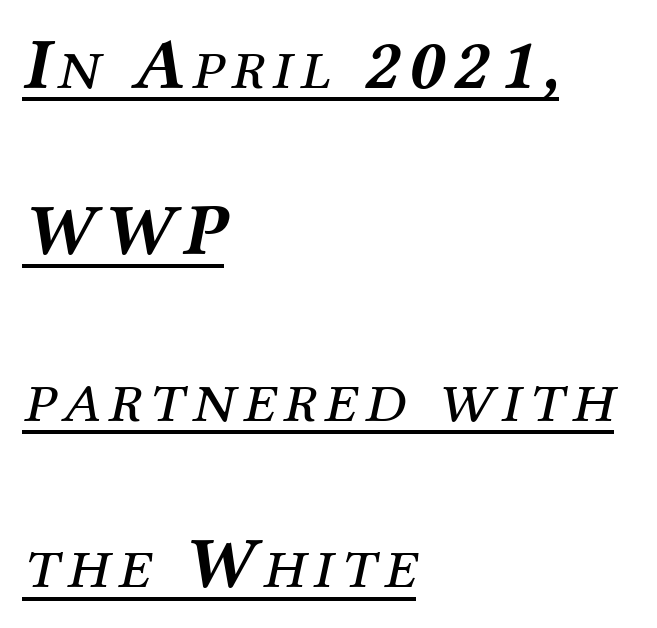
The image shows 73 px regular-weight serif type, italic (leaning right); set left-aligned, loose line spacing (2.28x), underlined; medium stroke contrast and a medium x-height.
